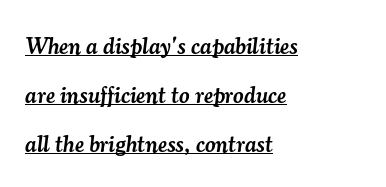
{"italic": "yes", "lean": "right", "slant_degrees": 7, "bold": "semi", "underline": "yes", "align": "left", "line_spacing": "loose", "line_spacing_ratio": 2.12, "letter_spacing": "normal", "letter_spacing_em": 0.0, "glyph_px": 23}
